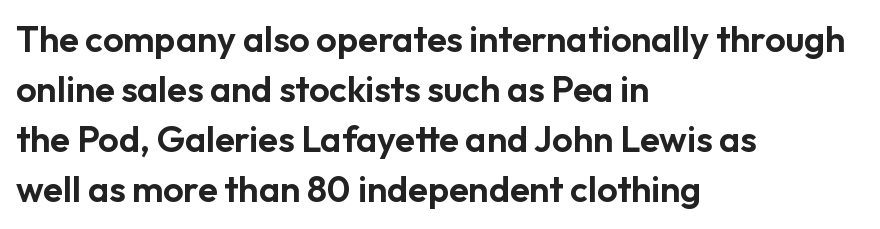
Honestly, the letter spacing is just normal — you wouldn't notice it. What kind of face is this? One without serifs — a sans. When letters stand straight like this, we call the style roman or upright. Rows of type keep a routine distance in the vertical direction.
